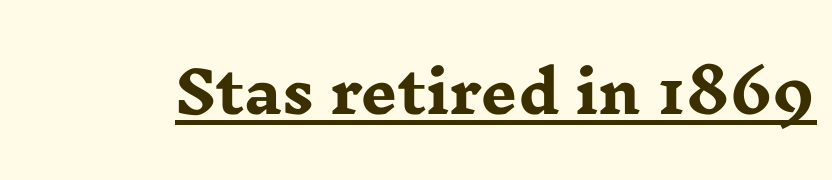
Note the varied advance widths — an 'i' is clearly narrower than an 'm'. The string is rendered with underlining switched on. This is serif lettering, the kind often seen in printed books. These lines keep a tight, regular rhythm from letter to letter. These lines were composed using upright roman letters. Does the weight exceed regular? Yes, all the way to bold.
